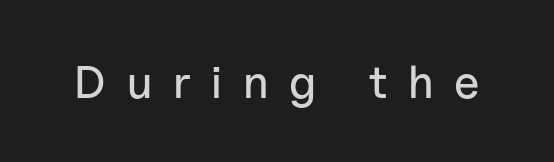
The image shows 46 px sans-serif type, upright; set unusually wide letter spacing (+0.45 em), not underlined; low stroke contrast and a medium x-height.
